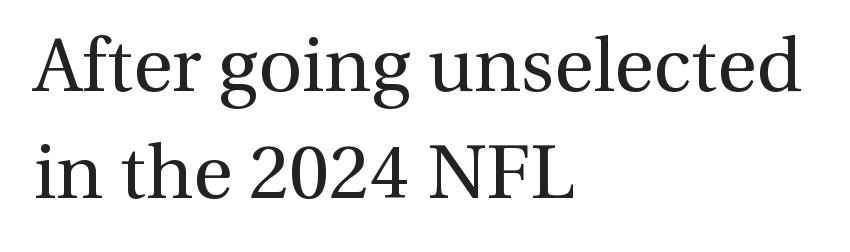
Q: Is the text bold? A: No.
Q: Is the text italic (slanted)? A: No, it is upright.
Q: Is the typeface a serif or a sans-serif typeface? A: Serif.
Q: Is the text underlined? A: No.
Q: How is the paragraph aligned? A: Left-aligned.
Q: Is the spacing between letters normal or unusually wide? A: Normal.
Q: Is the spacing between lines tight, normal or loose? A: Normal.
Q: Width (condensed, normal, or wide)? A: Normal.
Q: x-height? A: Medium.
Q: Monospaced? A: No.
